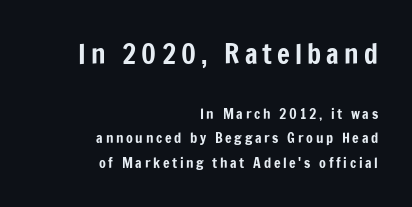
Q: Is the text italic (slanted)? A: No, it is upright.
Q: Is the text underlined? A: No.
Q: How is the paragraph aligned? A: Right-aligned.
Q: Which block of text is set in a larger size, the first (top) or the second (bottom)? A: The first (top) one.
